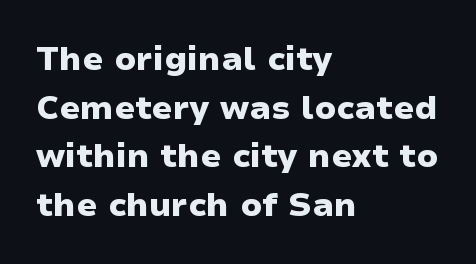
The space directly below the letters is spotless. You can tell from the bare stems that sans-serif type was used. Its strokes are broad and dark, the hallmark of bold type. Baseline-to-baseline distance is the conventional proportion of letter height.
